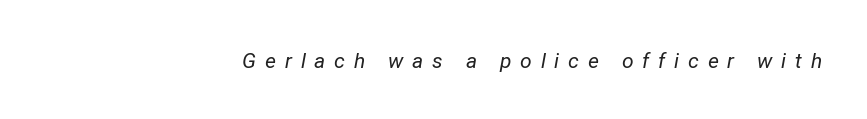
The image shows 21 px text type, italic (leaning right); set right-aligned, unusually wide letter spacing (+0.42 em), not underlined.
